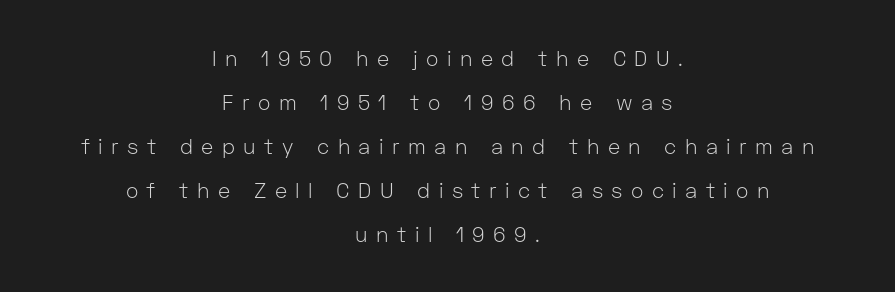
The image shows 21 px text type, upright; set centered, loose line spacing (2.09x), unusually wide letter spacing (+0.4 em), not underlined.
